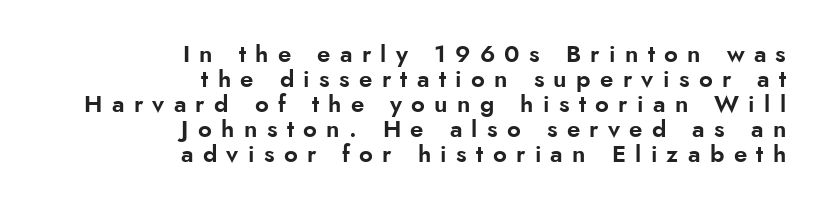
All the whitespace from short lines collects on the left. Someone cranked the tracking dial way up on this one. The type sits square on the baseline with zero lean. The baseline area is clear. Quick note: interline space is minimal.
